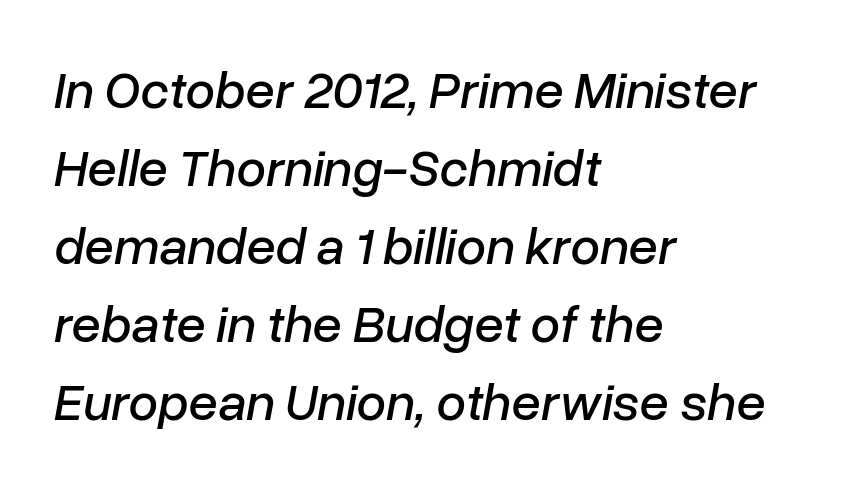
{"italic": "yes", "lean": "right", "slant_degrees": 10, "width": "normal", "stroke_contrast": "low", "x_height": "medium", "monospaced": "no", "underline": "no", "align": "left", "line_spacing": "normal", "line_spacing_ratio": 1.47, "letter_spacing": "normal", "letter_spacing_em": 0.0, "glyph_px": 53}
